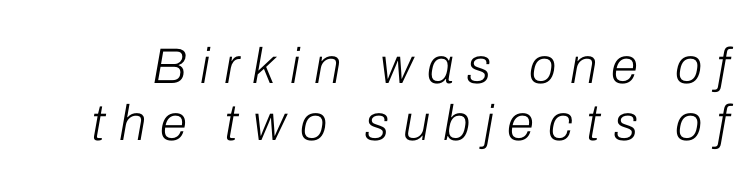
Q: Is the text bold? A: No.
Q: Is the text italic (slanted)? A: Yes, it leans right by about 10 degrees.
Q: Is the text underlined? A: No.
Q: Is the spacing between letters normal or unusually wide? A: Unusually wide.
Q: Is the spacing between lines tight, normal or loose? A: Tight.
Q: Width (condensed, normal, or wide)? A: Normal.
Q: Stroke contrast? A: Low.
Q: x-height? A: Medium.
Q: Monospaced? A: No.
